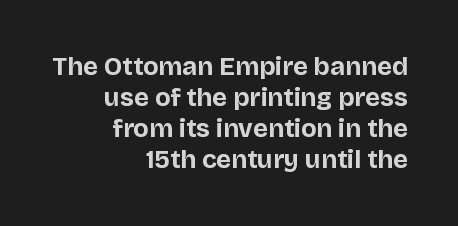
{"italic": "no", "bold": "yes", "underline": "no", "align": "right", "line_spacing_ratio": 1.19, "letter_spacing": "normal", "letter_spacing_em": 0.0, "glyph_px": 26}
